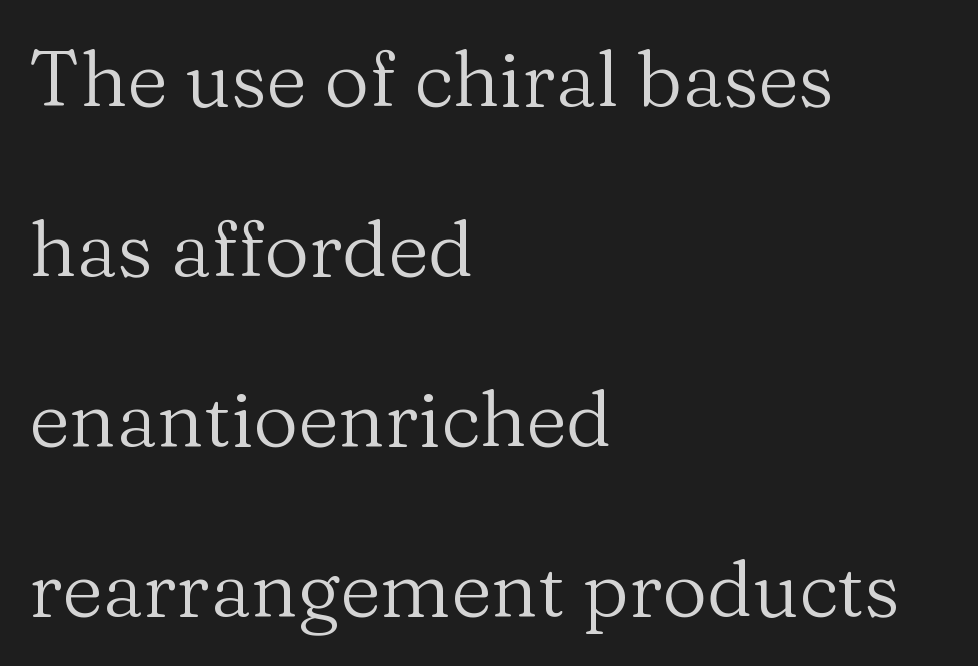
The image shows 78 px regular-weight serif type, upright; set left-aligned, loose line spacing (2.18x), normal letter spacing, not underlined; medium stroke contrast and a medium x-height.
